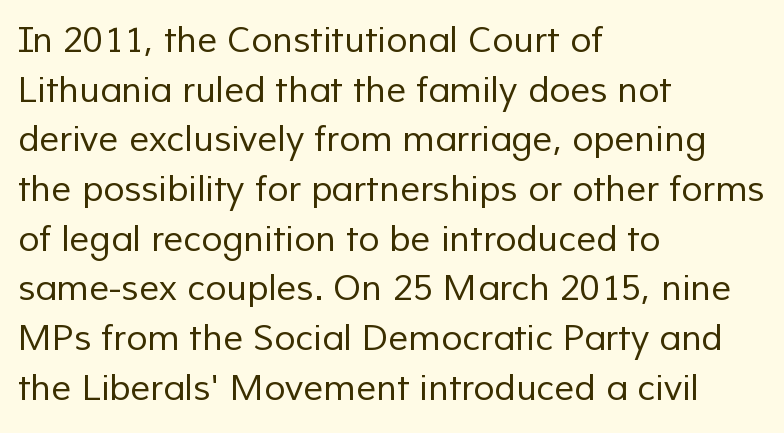
{"serif": "no", "bold": "no", "weight": "regular", "width": "normal", "stroke_contrast": "low", "x_height": "medium", "monospaced": "no", "underline": "no", "align": "left", "line_spacing": "normal", "line_spacing_ratio": 1.42, "letter_spacing": "normal", "letter_spacing_em": 0.0, "glyph_px": 35}
